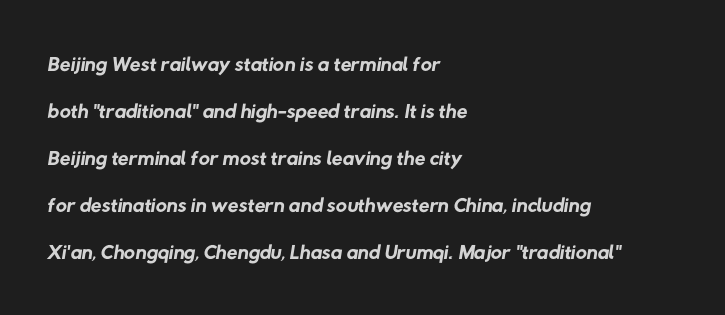
Q: Is the text bold? A: No.
Q: Is the typeface a serif or a sans-serif typeface? A: Sans-serif.
Q: Is the text underlined? A: No.
Q: How is the paragraph aligned? A: Left-aligned.
Q: Is the spacing between letters normal or unusually wide? A: Normal.
Q: Is the spacing between lines tight, normal or loose? A: Normal.
Q: Width (condensed, normal, or wide)? A: Normal.
Q: Stroke contrast? A: Low.
Q: x-height? A: Medium.
Q: Monospaced? A: No.
